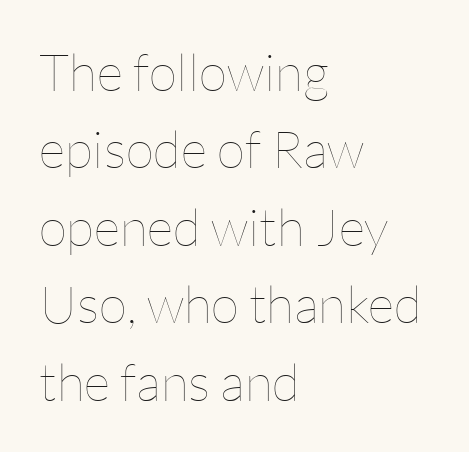
The image shows 52 px thin type, upright; set left-aligned, normal line spacing (1.49x), normal letter spacing, not underlined; low stroke contrast and a medium x-height.
